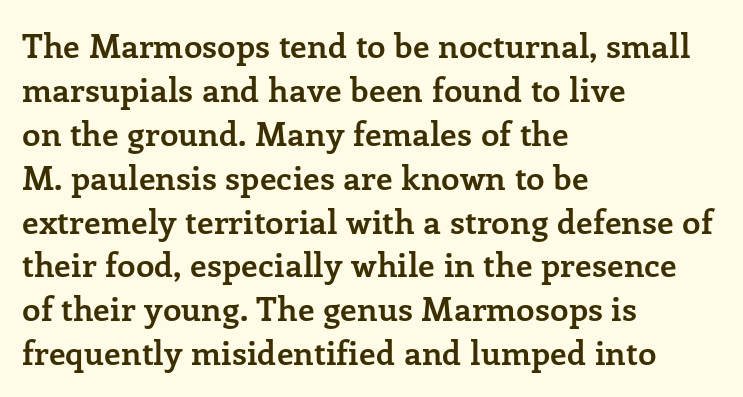
Students, note that the glyphs here touch the page at normal intervals. Spacing verdict: proportional, widths tailored to each character. What's the leading like? Ordinary, nothing unusual. Italic: no, the glyphs are upright roman. Decoration check: the copy has no underline.
